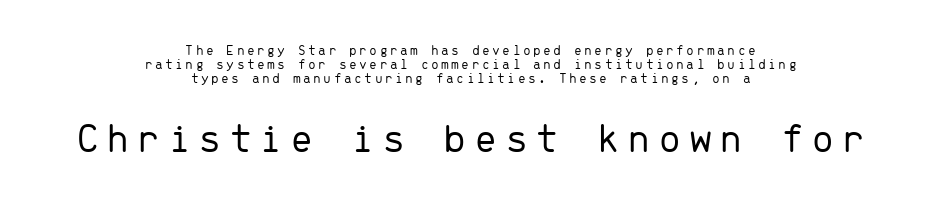
{"serif": "no", "italic": "no", "bold": "no", "weight": "light", "width": "normal", "stroke_contrast": "low", "x_height": "medium", "monospaced": "yes", "underline": "no", "align": "center", "line_spacing": "tight", "line_spacing_ratio": 1.01, "larger_block": "second", "size_ratio": 3.0, "glyph_px": 42}
